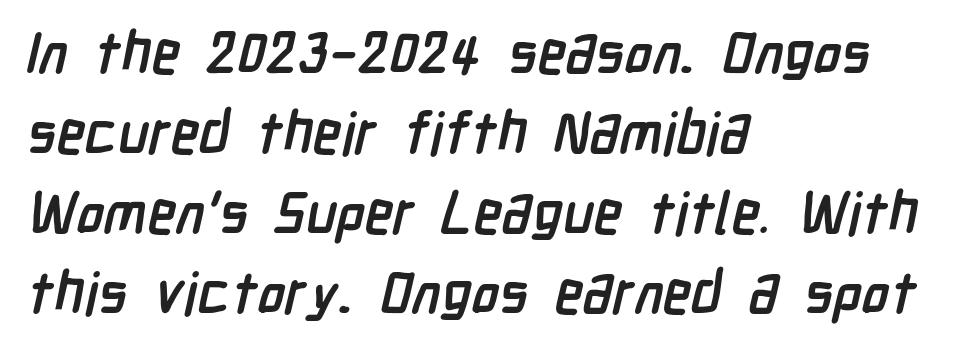
The setting favours the left margin, as ordinary paragraphs usually do. Grotesque or geometric, the face here clearly has no serifs. The characters look thick and weighty, a clear bold. There is no visible air inserted between adjacent glyphs. Rows of type keep a routine distance in the vertical direction.
